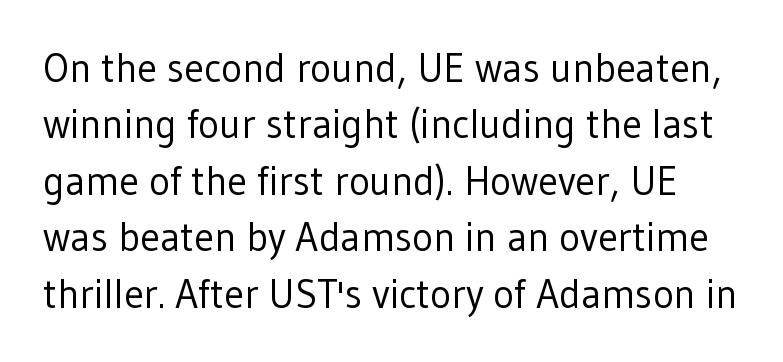
{"serif": "no", "italic": "no", "bold": "no", "weight": "regular", "width": "normal", "stroke_contrast": "low", "x_height": "medium", "monospaced": "no", "underline": "no", "line_spacing": "normal", "line_spacing_ratio": 1.41, "letter_spacing": "normal", "letter_spacing_em": 0.0, "glyph_px": 40}
